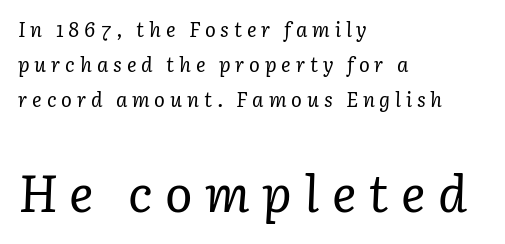
Typographically, this falls in the serif category. These lines have a slow, spaced-out rhythm from letter to letter. Top chunk: small. Bottom chunk: large. You could not count columns in this text — the font is proportionally spaced.
